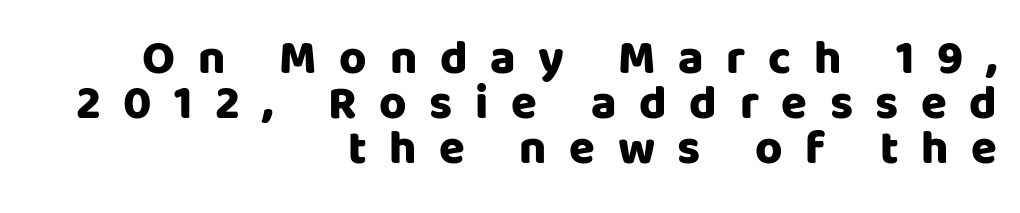
Think of a printed novel: that variable character pitch is what you see here. Summary of weight: heavy, a full bold. Descenders hang freely into open space. Students, note that the glyphs here are deliberately spaced far apart. I'd call this a sans setting — the letters go barefoot. Tightly led — the rows are bunched.
